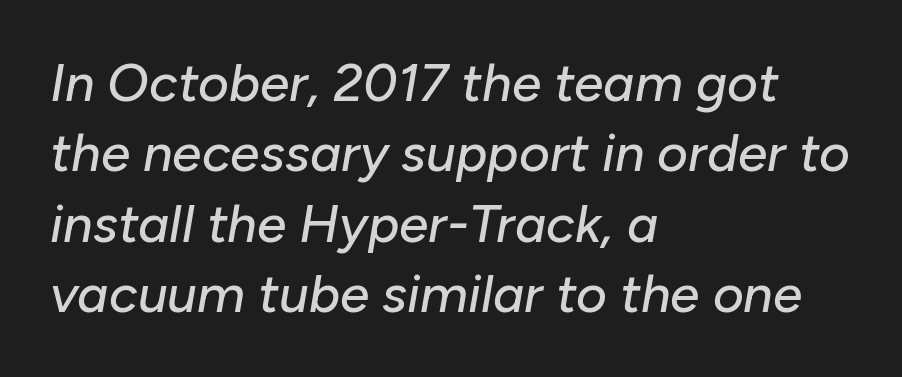
The image shows 53 px text type, italic (leaning right); set left-aligned, normal line spacing (1.33x), normal letter spacing, not underlined; low stroke contrast and a medium x-height.
